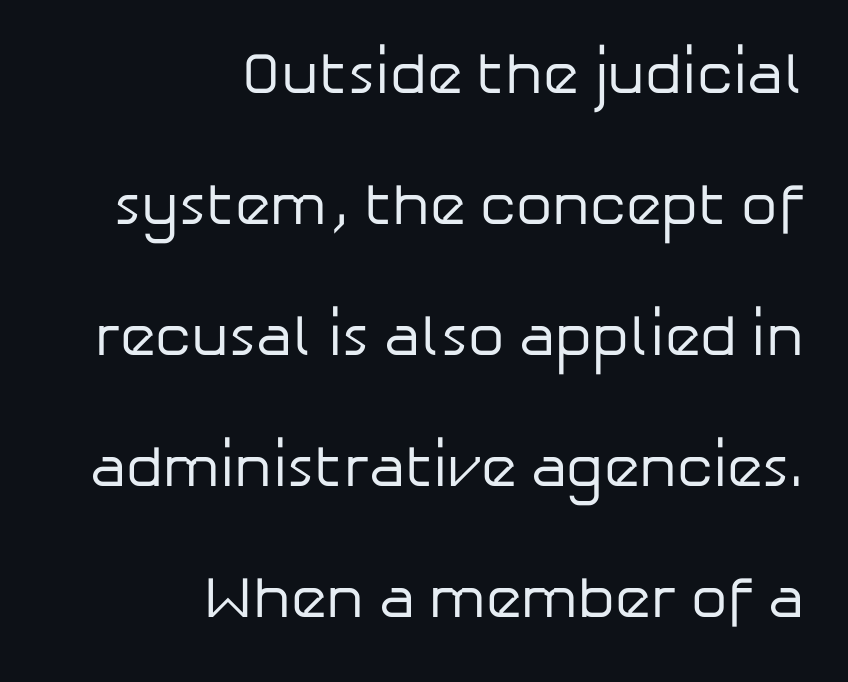
Q: Is the text bold? A: No.
Q: Is the text italic (slanted)? A: No, it is upright.
Q: Is the typeface a serif or a sans-serif typeface? A: Sans-serif.
Q: Is the text underlined? A: No.
Q: How is the paragraph aligned? A: Right-aligned.
Q: Is the spacing between letters normal or unusually wide? A: Normal.
Q: Is the spacing between lines tight, normal or loose? A: Loose.
Q: Width (condensed, normal, or wide)? A: Normal.
Q: Stroke contrast? A: Low.
Q: x-height? A: Medium.
Q: Monospaced? A: No.
